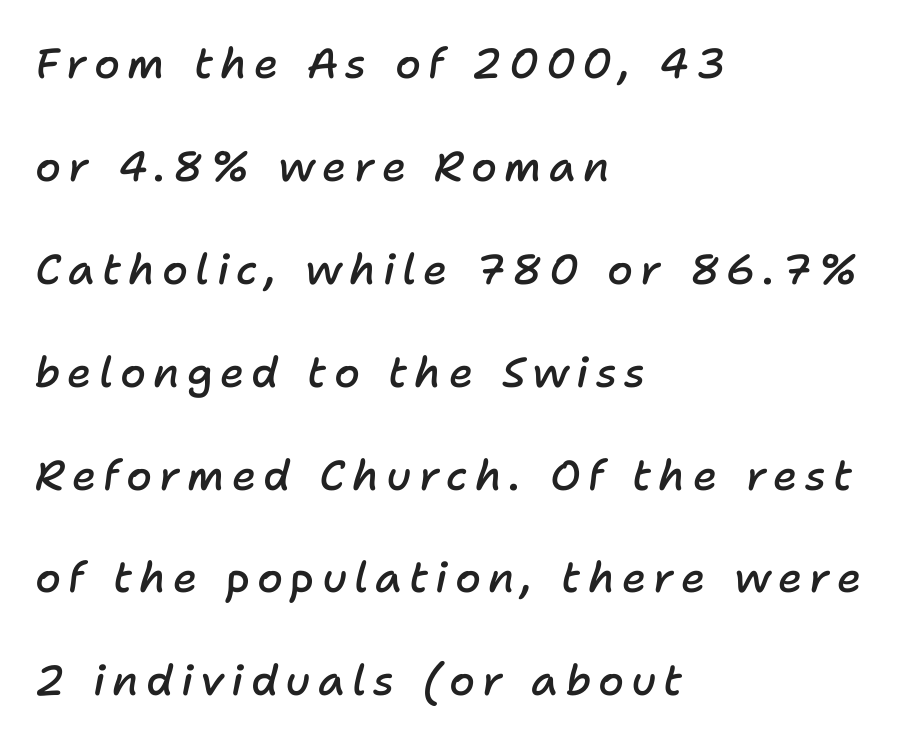
{"italic": "yes", "lean": "right", "slant_degrees": 11, "bold": "semi", "weight": "semibold", "width": "normal", "stroke_contrast": "low", "x_height": "medium", "monospaced": "no", "underline": "no", "align": "left", "line_spacing": "loose", "line_spacing_ratio": 2.45, "glyph_px": 42}
